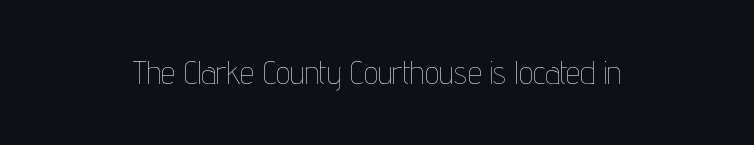
{"italic": "no", "bold": "no", "weight": "thin", "width": "condensed", "stroke_contrast": "low", "x_height": "medium", "monospaced": "no", "underline": "no", "letter_spacing": "normal", "letter_spacing_em": 0.0, "glyph_px": 32}
